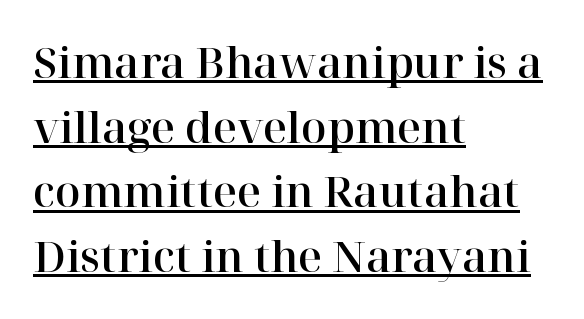
Is the block centered? No — it sits flush against the left margin. A typesetter would call this proportional, since set widths differ per character. Underlined type. A serif font was chosen for this passage. There is no visible air inserted between adjacent glyphs.
